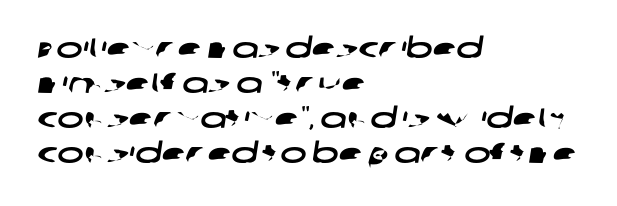
Q: Is the typeface a serif or a sans-serif typeface? A: Sans-serif.
Q: Is the text underlined? A: No.
Q: How is the paragraph aligned? A: Left-aligned.
Q: Is the spacing between letters normal or unusually wide? A: Normal.
Q: Is the spacing between lines tight, normal or loose? A: Normal.
Q: Width (condensed, normal, or wide)? A: Wide.
Q: Stroke contrast? A: Low.
Q: x-height? A: Large.
Q: Monospaced? A: No.
